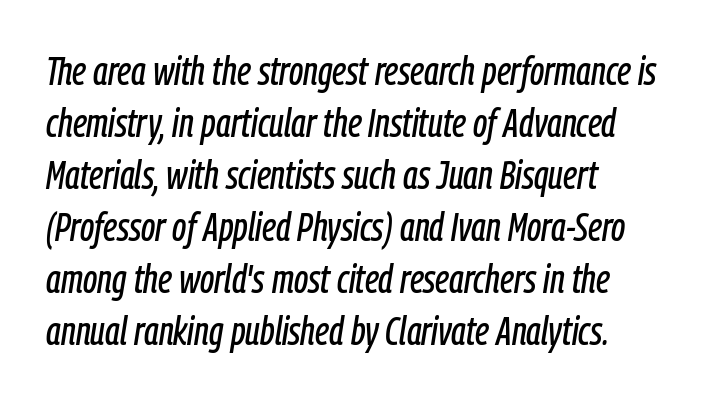
The image shows 40 px condensed type, italic (leaning right); set left-aligned, normal line spacing (1.3x), normal letter spacing, not underlined; low stroke contrast and a medium x-height.
